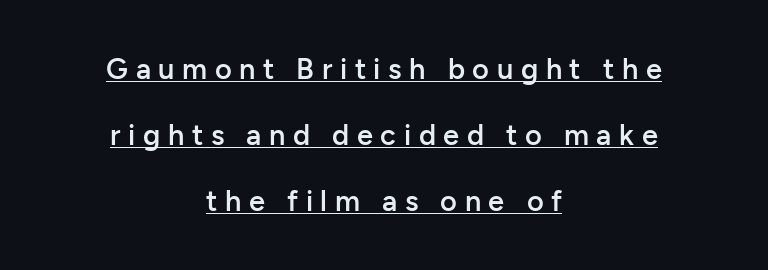
To sum up the face: it is a sans, with no serifs. Note the varied advance widths — an 'i' is clearly narrower than an 'm'. Horizontally, the lines are justified to the midpoint only. Honestly, the rows look like they've been pulled way apart.
